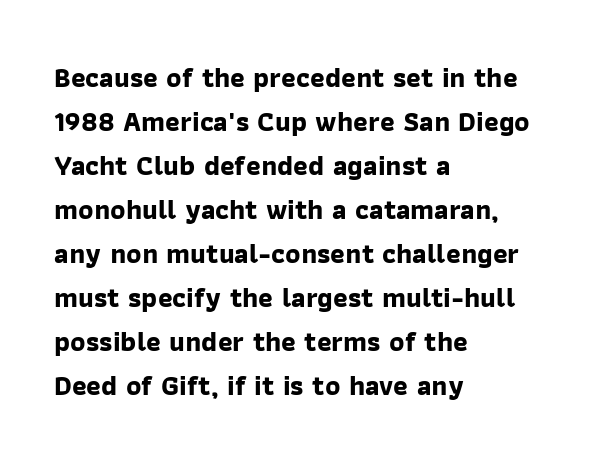
The image shows 28 px bold sans-serif type; set left-aligned, normal line spacing (1.57x), normal letter spacing, not underlined; low stroke contrast and a medium x-height.
